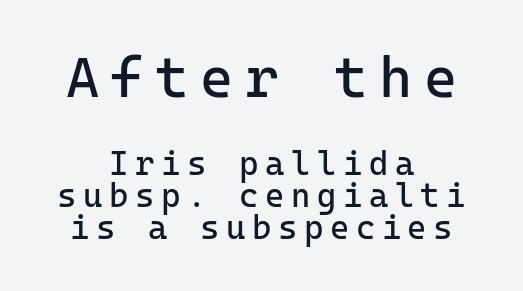
Q: Is the text bold? A: No.
Q: Is the text italic (slanted)? A: No, it is upright.
Q: Is the typeface a serif or a sans-serif typeface? A: Sans-serif.
Q: Is the text underlined? A: No.
Q: How is the paragraph aligned? A: Centered.
Q: Is the spacing between letters normal or unusually wide? A: Unusually wide.
Q: Is the spacing between lines tight, normal or loose? A: Tight.
Q: Which block of text is set in a larger size, the first (top) or the second (bottom)? A: The first (top) one.
Q: Width (condensed, normal, or wide)? A: Normal.
Q: Stroke contrast? A: Low.
Q: x-height? A: Medium.
Q: Monospaced? A: Yes.
